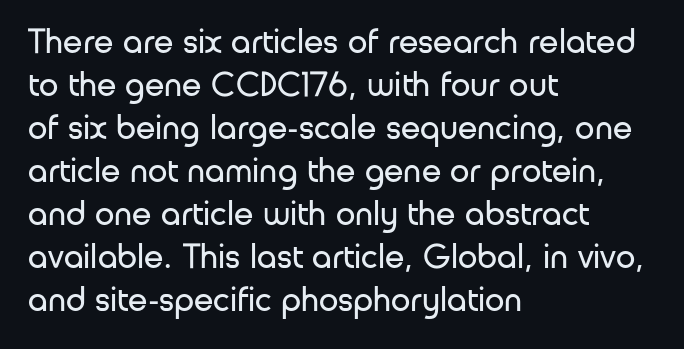
{"serif": "no", "italic": "no", "bold": "no", "weight": "regular", "width": "normal", "stroke_contrast": "low", "x_height": "medium", "monospaced": "no", "underline": "no", "align": "left", "line_spacing_ratio": 1.23, "letter_spacing": "normal", "letter_spacing_em": 0.0, "glyph_px": 35}
